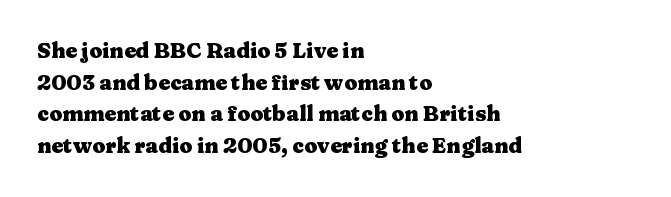
Q: Is the text bold? A: Yes.
Q: Is the text italic (slanted)? A: No, it is upright.
Q: Is the text underlined? A: No.
Q: How is the paragraph aligned? A: Left-aligned.
Q: Is the spacing between letters normal or unusually wide? A: Normal.
Q: Is the spacing between lines tight, normal or loose? A: Normal.
